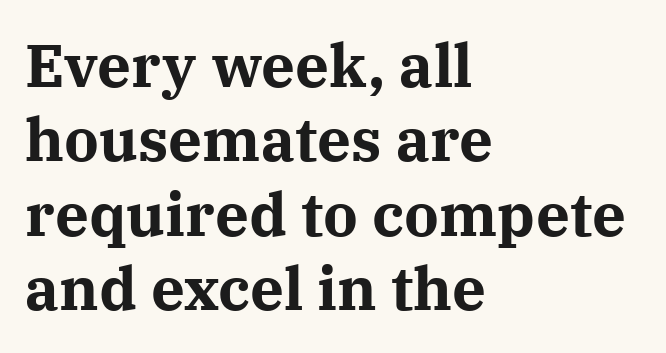
{"serif": "yes", "italic": "no", "bold": "yes", "weight": "bold", "width": "normal", "stroke_contrast": "medium", "x_height": "medium", "monospaced": "no", "underline": "no", "align": "left", "line_spacing_ratio": 1.24, "letter_spacing": "normal", "letter_spacing_em": 0.0, "glyph_px": 60}
